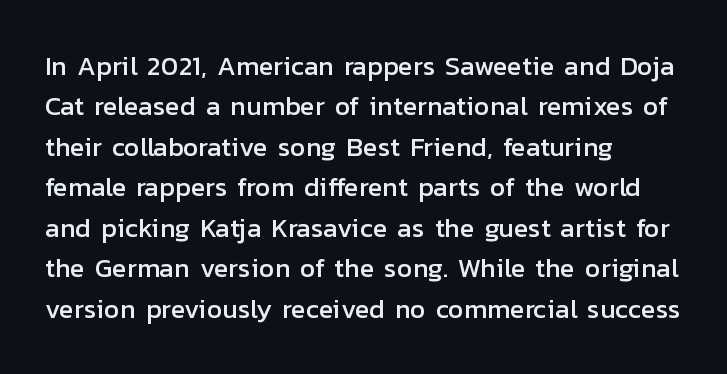
The image shows 27 px text type, upright; set left-aligned, normal line spacing (1.5x), normal letter spacing, not underlined.
